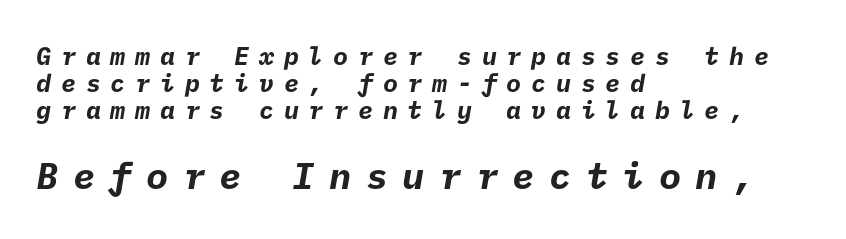
Q: Is the text bold? A: Yes.
Q: Is the typeface a serif or a sans-serif typeface? A: Sans-serif.
Q: Is the text underlined? A: No.
Q: How is the paragraph aligned? A: Left-aligned.
Q: Is the spacing between letters normal or unusually wide? A: Unusually wide.
Q: Is the spacing between lines tight, normal or loose? A: Tight.
Q: Which block of text is set in a larger size, the first (top) or the second (bottom)? A: The second (bottom) one.
Q: Width (condensed, normal, or wide)? A: Normal.
Q: Stroke contrast? A: Low.
Q: x-height? A: Medium.
